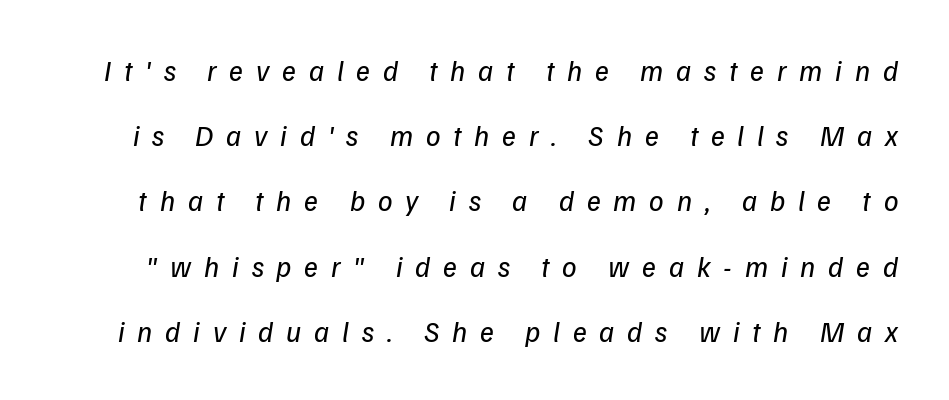
Q: Is the text bold? A: No.
Q: Is the typeface a serif or a sans-serif typeface? A: Sans-serif.
Q: Is the text underlined? A: No.
Q: Is the spacing between letters normal or unusually wide? A: Unusually wide.
Q: Is the spacing between lines tight, normal or loose? A: Loose.
Q: Width (condensed, normal, or wide)? A: Normal.
Q: Stroke contrast? A: Low.
Q: x-height? A: Medium.
Q: Monospaced? A: No.
